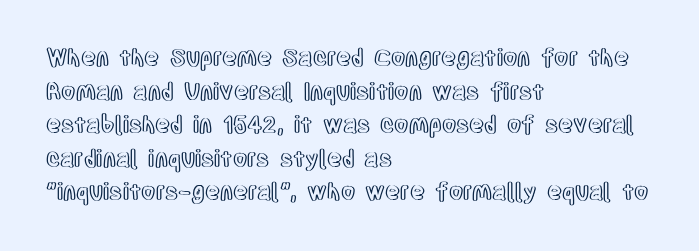
{"italic": "no", "underline": "no", "align": "left", "line_spacing": "normal", "line_spacing_ratio": 1.46, "letter_spacing": "normal", "letter_spacing_em": 0.0, "glyph_px": 23}
